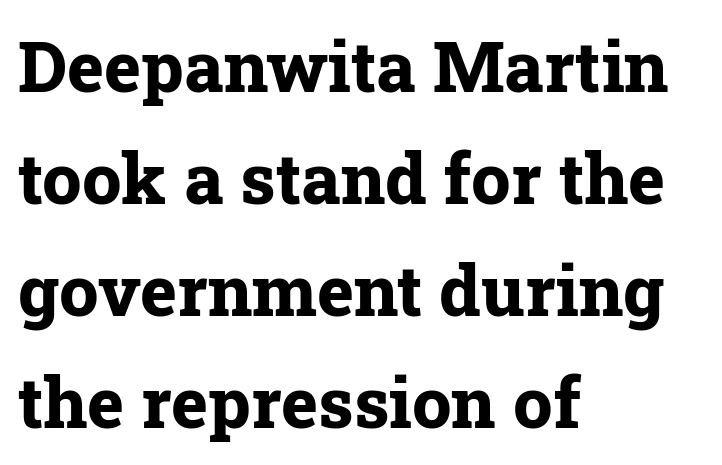
Q: Is the text bold? A: Yes.
Q: Is the text italic (slanted)? A: No, it is upright.
Q: Is the typeface a serif or a sans-serif typeface? A: Serif.
Q: Is the text underlined? A: No.
Q: How is the paragraph aligned? A: Left-aligned.
Q: Is the spacing between letters normal or unusually wide? A: Normal.
Q: Is the spacing between lines tight, normal or loose? A: Normal.
Q: Width (condensed, normal, or wide)? A: Normal.
Q: Stroke contrast? A: Low.
Q: x-height? A: Medium.
Q: Monospaced? A: No.
